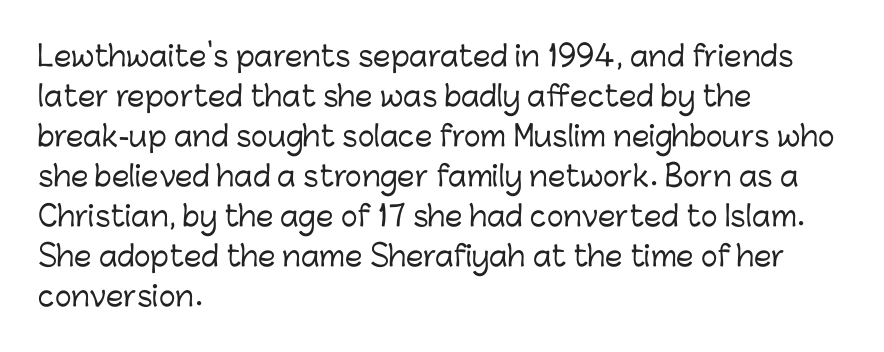
{"serif": "no", "italic": "no", "width": "normal", "stroke_contrast": "low", "x_height": "medium", "monospaced": "no", "underline": "no", "align": "left", "line_spacing": "normal", "line_spacing_ratio": 1.43, "letter_spacing": "normal", "letter_spacing_em": 0.0, "glyph_px": 28}
